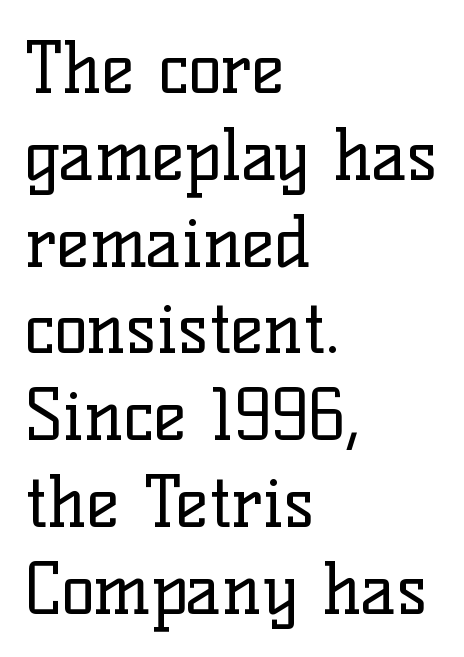
Where is the straight margin? On the left. The specimen reads as upright at a glance. No chunkiness to these letters — they're not bold. Does the type have serifs? Yes, each stem ends in a small foot.
